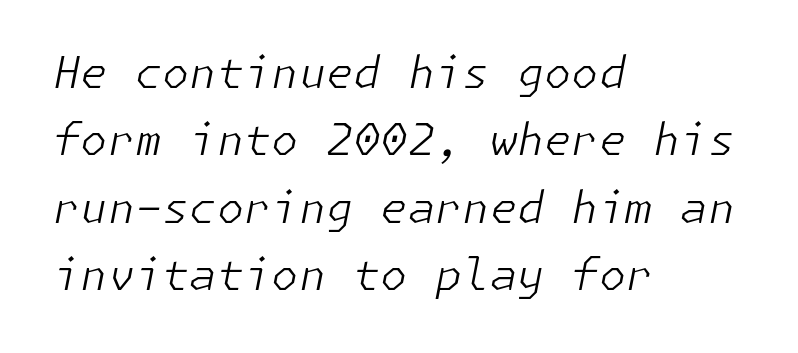
The passage shown leans; its letterforms are oblique. Stroke mass is kept to a normal reading level or below. This rendering leaves character spacing at its baseline value. The paragraph shown leans on its left margin. Underline: absent. One glance says typical: line gaps are just what's usual.
